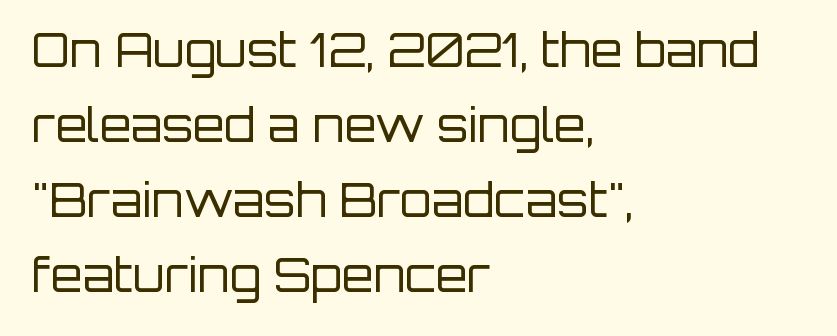
{"serif": "no", "italic": "no", "bold": "no", "weight": "regular", "width": "normal", "stroke_contrast": "low", "x_height": "large", "monospaced": "no", "underline": "no", "align": "left", "line_spacing": "normal", "line_spacing_ratio": 1.63, "letter_spacing": "normal", "letter_spacing_em": 0.0, "glyph_px": 46}
